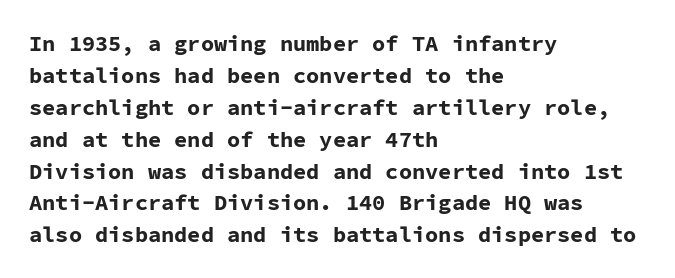
Q: Is the text bold? A: Yes.
Q: Is the text italic (slanted)? A: No, it is upright.
Q: Is the text underlined? A: No.
Q: How is the paragraph aligned? A: Left-aligned.
Q: Is the spacing between letters normal or unusually wide? A: Normal.
Q: Is the spacing between lines tight, normal or loose? A: Normal.
